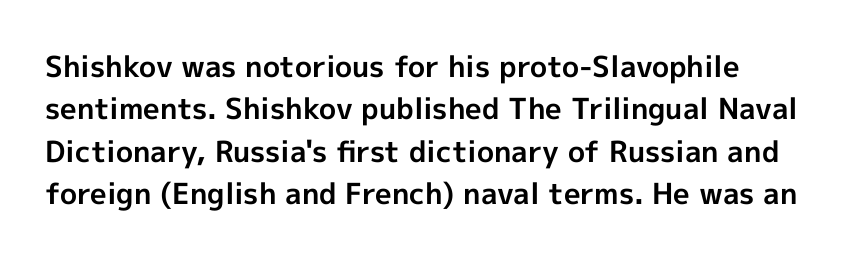
The image shows 29 px bold sans-serif type, upright; set normal line spacing (1.46x), normal letter spacing, not underlined; a medium x-height.
